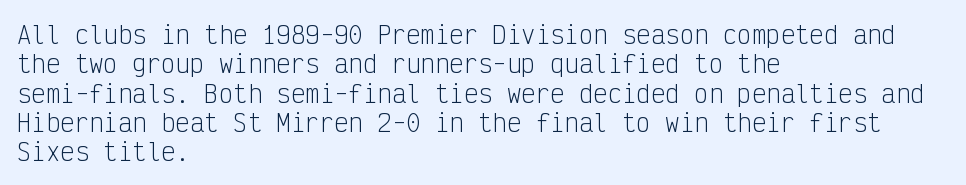
Q: Is the text bold? A: No.
Q: Is the text italic (slanted)? A: No, it is upright.
Q: Is the text underlined? A: No.
Q: How is the paragraph aligned? A: Left-aligned.
Q: Is the spacing between letters normal or unusually wide? A: Normal.
